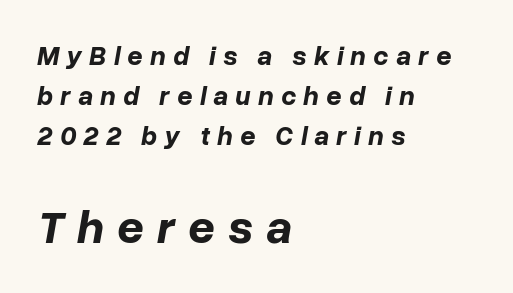
Q: Is the text bold? A: Yes.
Q: Is the text italic (slanted)? A: Yes, it leans right by about 10 degrees.
Q: Is the text underlined? A: No.
Q: How is the paragraph aligned? A: Left-aligned.
Q: Is the spacing between letters normal or unusually wide? A: Unusually wide.
Q: Is the spacing between lines tight, normal or loose? A: Normal.
Q: Which block of text is set in a larger size, the first (top) or the second (bottom)? A: The second (bottom) one.
Q: Width (condensed, normal, or wide)? A: Normal.
Q: Stroke contrast? A: Low.
Q: x-height? A: Medium.
Q: Monospaced? A: No.
